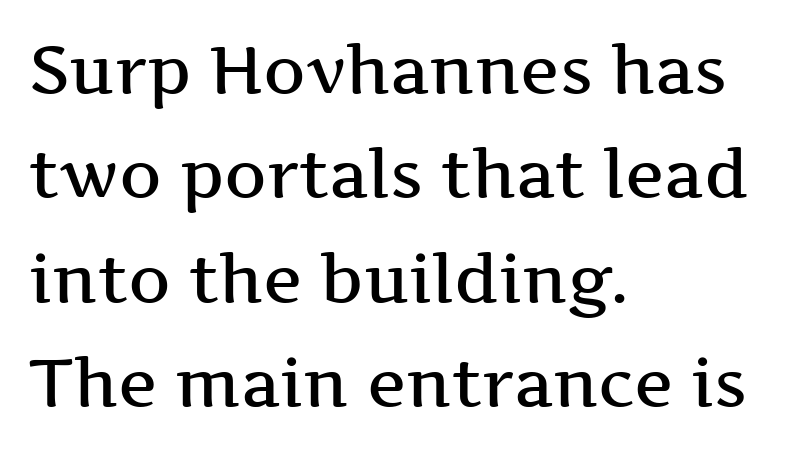
{"serif": "yes", "italic": "no", "bold": "semi", "weight": "semibold", "width": "wide", "stroke_contrast": "medium", "x_height": "medium", "monospaced": "no", "underline": "no", "align": "left", "line_spacing": "normal", "line_spacing_ratio": 1.58, "letter_spacing": "normal", "letter_spacing_em": 0.0, "glyph_px": 66}
